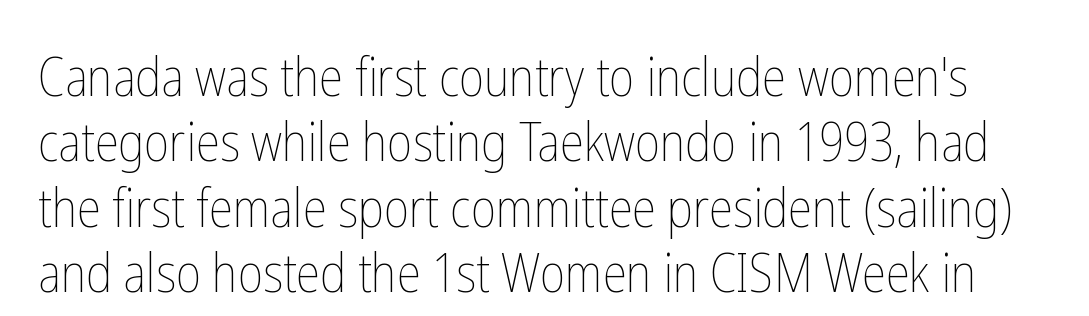
{"italic": "no", "bold": "no", "weight": "thin", "width": "condensed", "stroke_contrast": "low", "x_height": "medium", "monospaced": "no", "underline": "no", "line_spacing_ratio": 1.21, "letter_spacing": "normal", "letter_spacing_em": 0.0, "glyph_px": 54}
